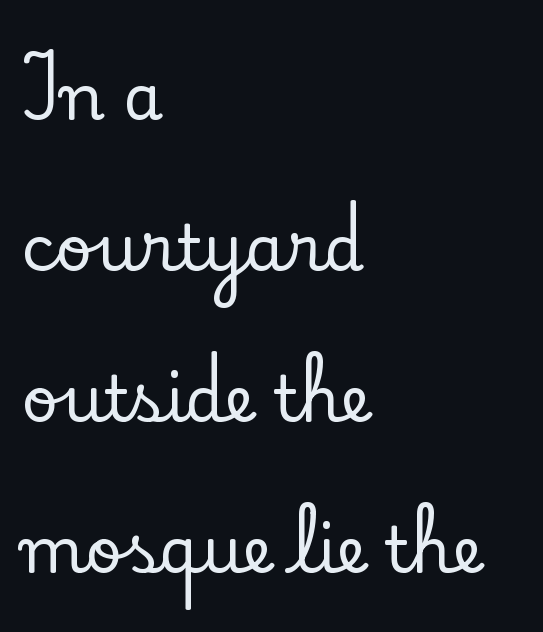
{"serif": "yes", "italic": "no", "width": "normal", "stroke_contrast": "low", "x_height": "small", "monospaced": "no", "underline": "no", "align": "left", "line_spacing": "loose", "line_spacing_ratio": 2.36, "letter_spacing": "normal", "letter_spacing_em": 0.0, "glyph_px": 64}
